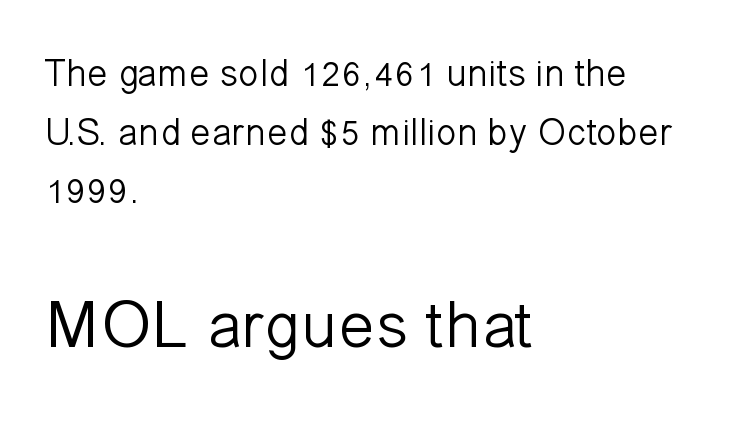
Q: Is the text bold? A: No.
Q: Is the text italic (slanted)? A: No, it is upright.
Q: Is the typeface a serif or a sans-serif typeface? A: Sans-serif.
Q: Is the text underlined? A: No.
Q: How is the paragraph aligned? A: Left-aligned.
Q: Is the spacing between letters normal or unusually wide? A: Normal.
Q: Is the spacing between lines tight, normal or loose? A: Normal.
Q: Which block of text is set in a larger size, the first (top) or the second (bottom)? A: The second (bottom) one.
Q: Width (condensed, normal, or wide)? A: Normal.
Q: Stroke contrast? A: Low.
Q: x-height? A: Medium.
Q: Monospaced? A: No.
